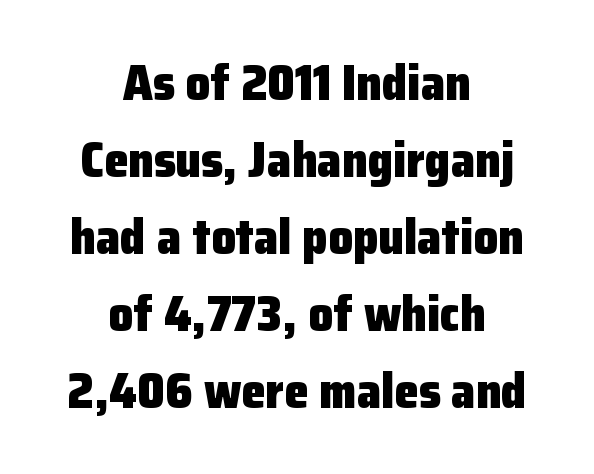
Nothing unusual about the tracking: characters are spaced as the font intends. This block has exactly the height ordinary leading produces. Only glyphs here, with clear space below each row. You can tell from the bare stems that sans-serif type was used.
